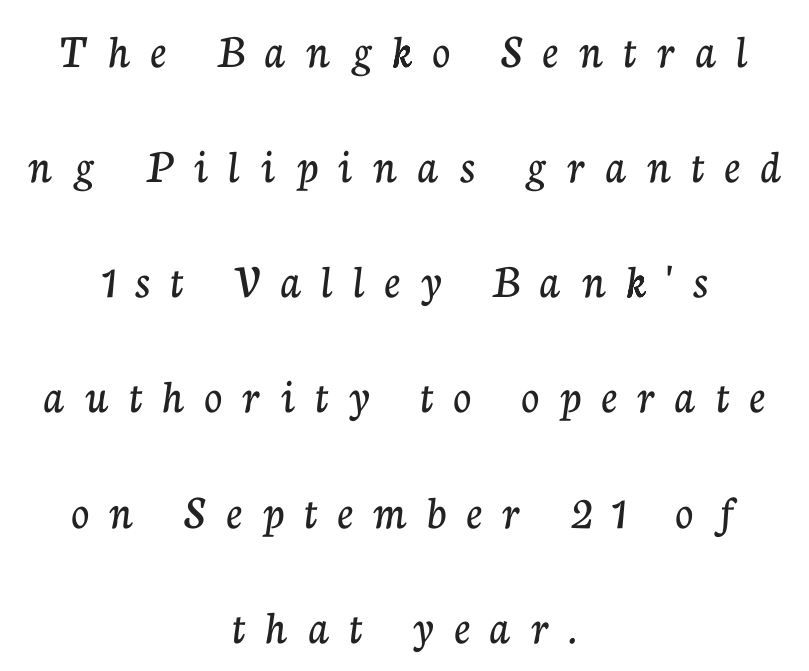
{"serif": "yes", "width": "normal", "stroke_contrast": "low", "x_height": "medium", "monospaced": "no", "underline": "no", "align": "center", "line_spacing": "loose", "line_spacing_ratio": 2.35, "letter_spacing": "wide", "letter_spacing_em": 0.42, "glyph_px": 49}
